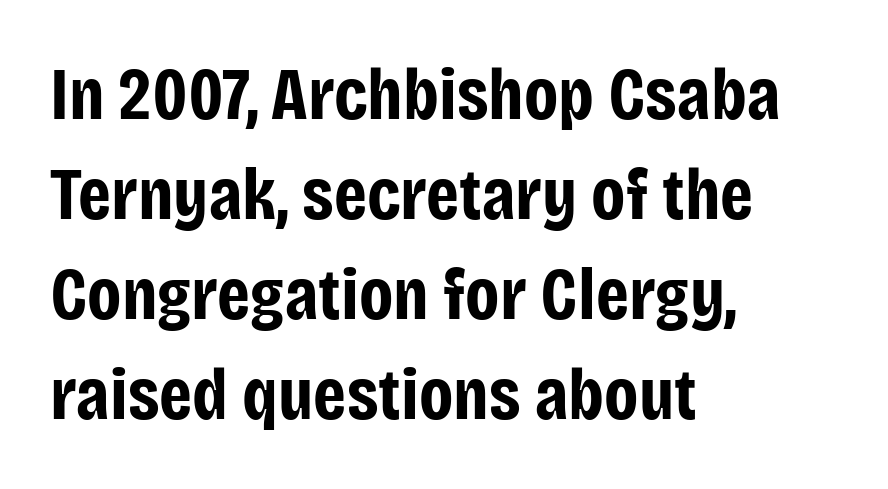
Typesetter's note: full bold, strokes at maximum text heaviness. The face used here is proportionally spaced, like ordinary book or web type. The passage shown is not underscored anywhere. Look at the tracking — it's just the regular setting, nothing added.
